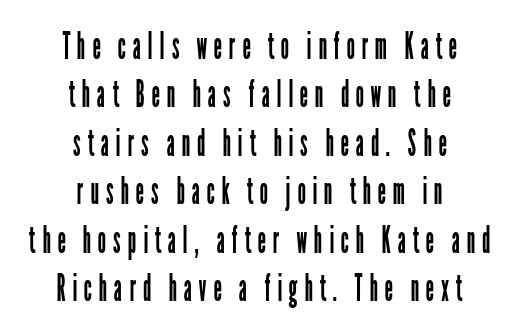
The image shows 37 px regular-weight, condensed sans-serif type, upright; set centered, normal line spacing (1.31x), not underlined; low stroke contrast and a medium x-height.
